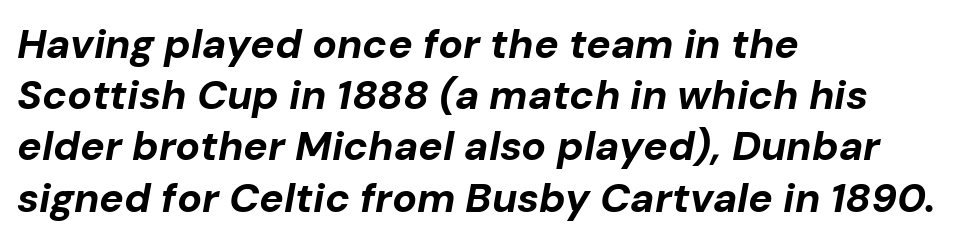
Q: Is the text bold? A: Yes.
Q: Is the text italic (slanted)? A: Yes, it leans right by about 10 degrees.
Q: Is the text underlined? A: No.
Q: How is the paragraph aligned? A: Left-aligned.
Q: Is the spacing between letters normal or unusually wide? A: Normal.
Q: Is the spacing between lines tight, normal or loose? A: Normal.
Q: Width (condensed, normal, or wide)? A: Normal.
Q: Stroke contrast? A: Low.
Q: x-height? A: Medium.
Q: Monospaced? A: No.
